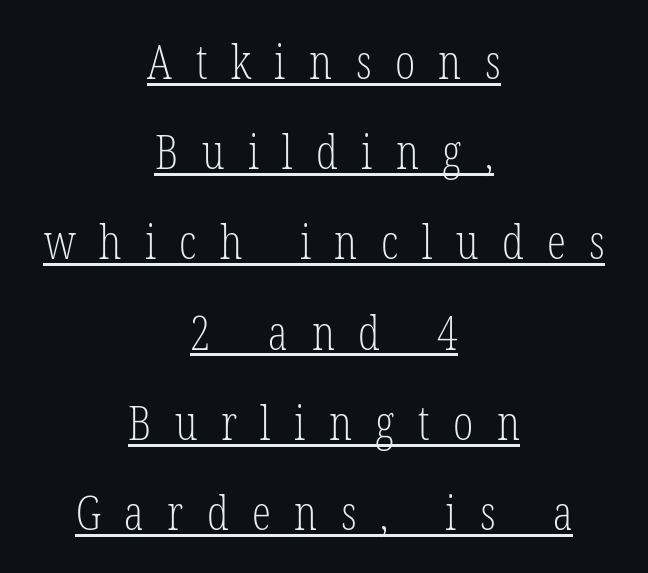
The image shows 48 px light, condensed serif type, upright; set centered, line spacing 1.88x, unusually wide letter spacing (+0.49 em), underlined; low stroke contrast and a medium x-height.
